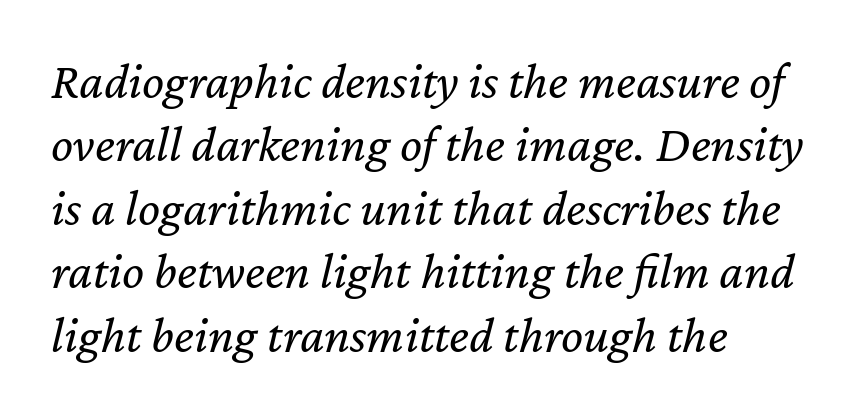
Glance below the letters and you will spot only blank space. Is the type slanted? Yes — the strokes lean at a clear angle. Teacher's note: observe the even left margin — that is flush-left alignment. The letterforms sit shoulder to shoulder at normal distance. Looks like regular typesetting: each glyph gets only the width it needs. Caption: face not bold, strokes unweighted.
